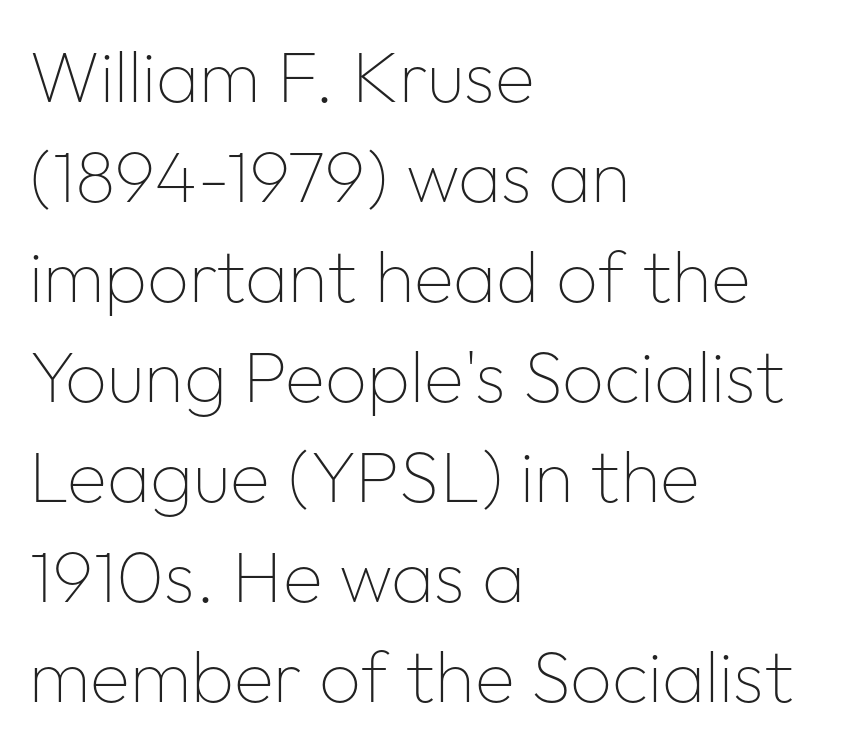
The image shows 73 px thin sans-serif type, upright; set left-aligned, normal line spacing (1.37x), normal letter spacing, not underlined; low stroke contrast and a medium x-height.
